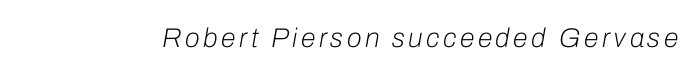
The image shows 27 px text type, italic (leaning right); set not underlined.
